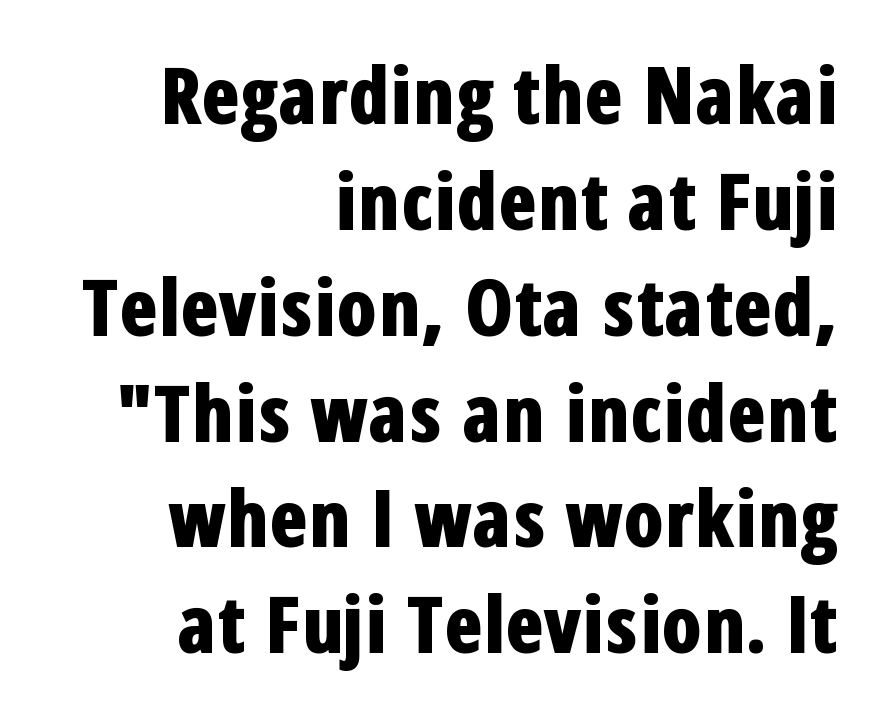
The line texture is even and compact thanks to regular tracking. Underline: absent. A full-strength bold gives these letters their thick strokes. This rendering employs a face without finishing strokes, i.e., a sans-serif.
